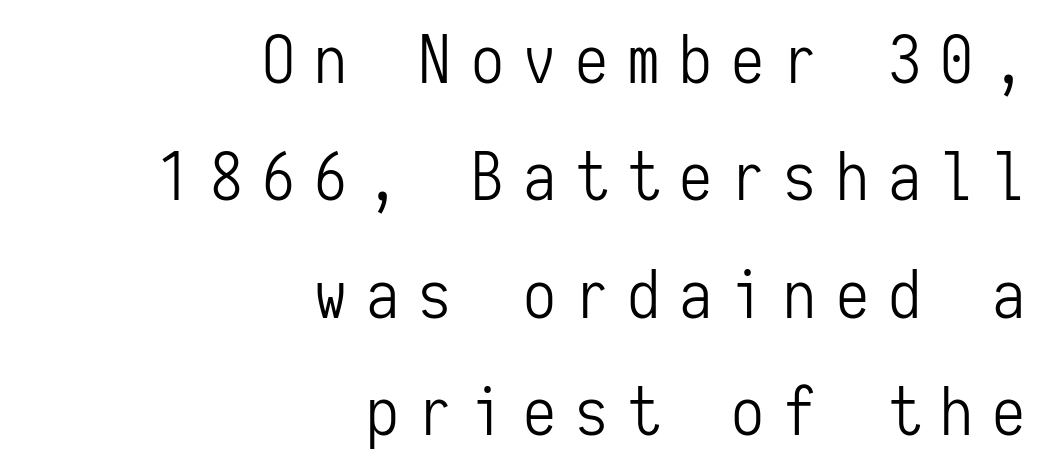
The rendering inserts visible extra space after every character. The passage shown is not underscored anywhere. Ordinary non-slanted type is in use. Visually the block forms a straight wall on the right and a jagged coastline on the left. Is this a fixed-width face? Yes — each glyph sits in an identical cell.
